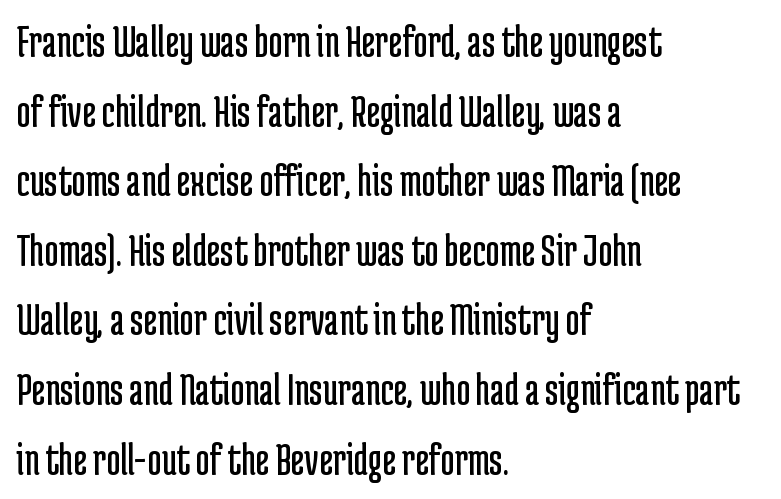
{"serif": "no", "italic": "no", "bold": "no", "weight": "regular", "width": "condensed", "stroke_contrast": "low", "x_height": "medium", "monospaced": "no", "underline": "no", "align": "left", "line_spacing": "normal", "line_spacing_ratio": 1.45, "letter_spacing": "normal", "letter_spacing_em": 0.0, "glyph_px": 48}
